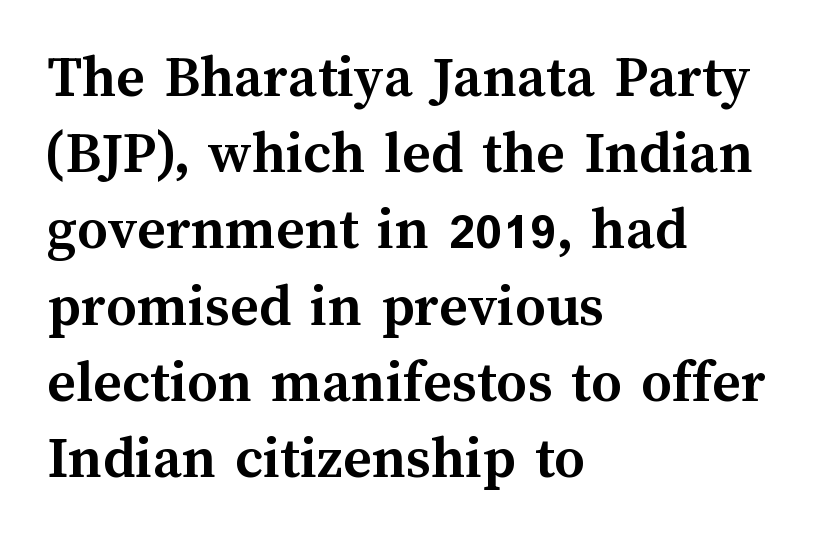
The image shows 61 px semibold type, upright; set left-aligned, normal line spacing (1.25x), normal letter spacing, not underlined; medium stroke contrast and a medium x-height.
